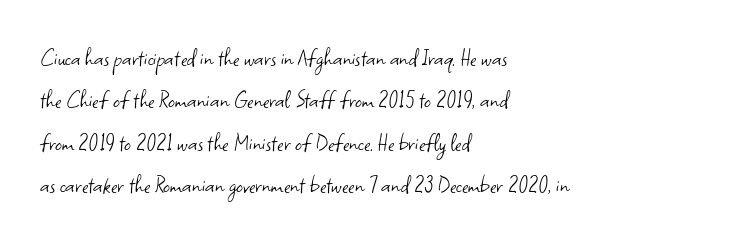
Characters follow at the spacing the type designer built in. Where is the straight margin? On the left. Weight: regular or lighter. Check the space under the baseline: it is left empty. Each new line begins a customary step beneath the previous one.
